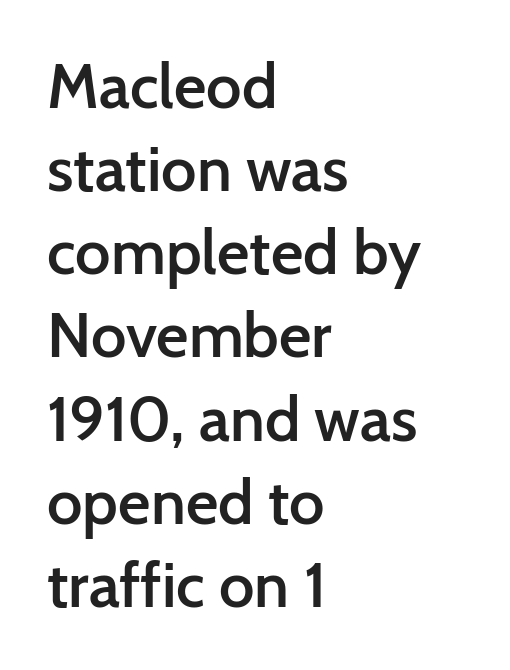
Q: Is the text bold? A: Semi-bold.
Q: Is the text italic (slanted)? A: No, it is upright.
Q: Is the typeface a serif or a sans-serif typeface? A: Sans-serif.
Q: Is the text underlined? A: No.
Q: How is the paragraph aligned? A: Left-aligned.
Q: Is the spacing between letters normal or unusually wide? A: Normal.
Q: Is the spacing between lines tight, normal or loose? A: Normal.
Q: Width (condensed, normal, or wide)? A: Normal.
Q: Stroke contrast? A: Low.
Q: x-height? A: Medium.
Q: Monospaced? A: No.
